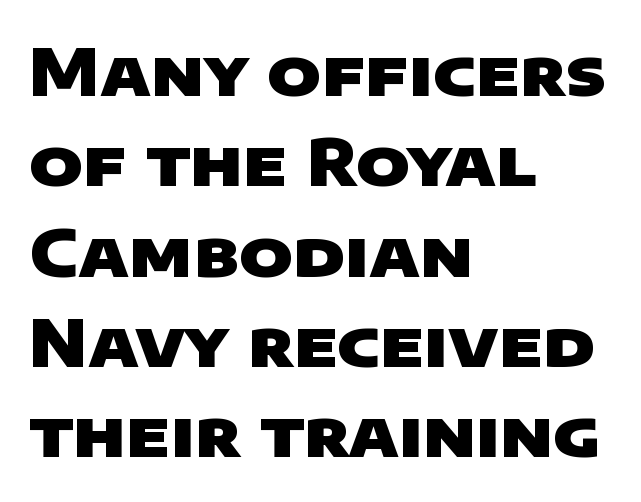
The horizontal fit of the characters is conventional and even. These words are printed bold, with thick strokes throughout. Honestly, the row spacing looks completely unremarkable. Unlike a traditional serif, this face leaves its strokes unadorned.
